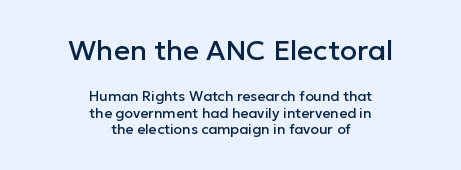
{"serif": "no", "italic": "no", "width": "normal", "stroke_contrast": "low", "x_height": "medium", "monospaced": "no", "underline": "no", "align": "center", "line_spacing_ratio": 1.17, "letter_spacing": "normal", "letter_spacing_em": 0.0, "larger_block": "first", "size_ratio": 2.0, "glyph_px": 28}
